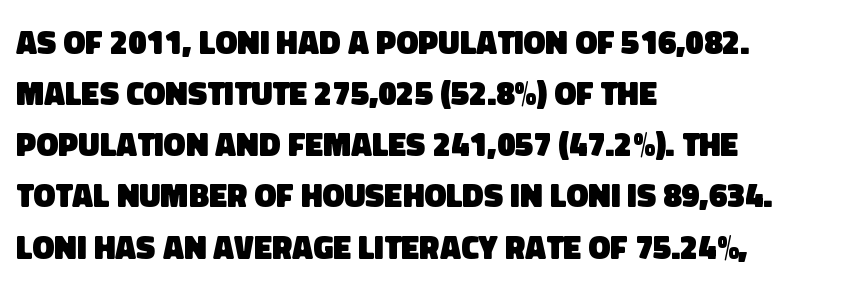
Examine the stroke ends and you'll find no serifs. This sample has the flowing, uneven cadence of proportional lettering. The rendering anchors every line to the left-hand side. The passage shown has conventional tracking throughout. A dark, heavy texture on the line: the type is bold.
